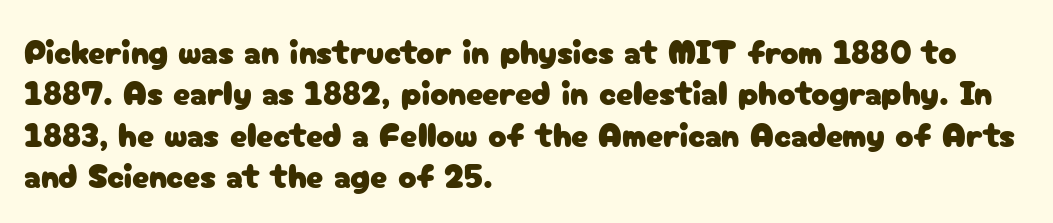
The letters stand upright; this is a roman face. What kind of face is this? One without serifs — a sans. These lines are rendered in a variable-pitch font. The strip under each line holds only bare page. Is the letter spacing exaggerated? No — it looks like the ordinary default.
